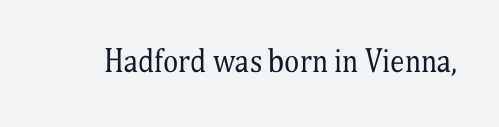
The zone under the glyphs is completely vacant. The rendering uses natural spacing where letterforms have individual widths. Characters remain perfectly vertical along every line. On a weight scale, this lands at 450 or below. You can tell from the footed stems that serif type was used. The letterforms sit shoulder to shoulder at normal distance.
